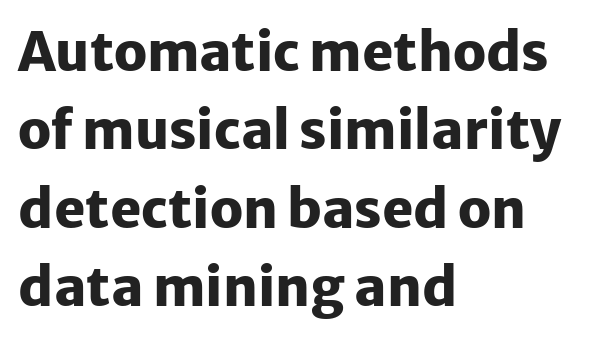
Q: Is the text bold? A: Yes.
Q: Is the text italic (slanted)? A: No, it is upright.
Q: Is the typeface a serif or a sans-serif typeface? A: Sans-serif.
Q: Is the text underlined? A: No.
Q: How is the paragraph aligned? A: Left-aligned.
Q: Is the spacing between letters normal or unusually wide? A: Normal.
Q: Is the spacing between lines tight, normal or loose? A: Normal.
Q: Width (condensed, normal, or wide)? A: Normal.
Q: Stroke contrast? A: Low.
Q: x-height? A: Medium.
Q: Monospaced? A: No.
